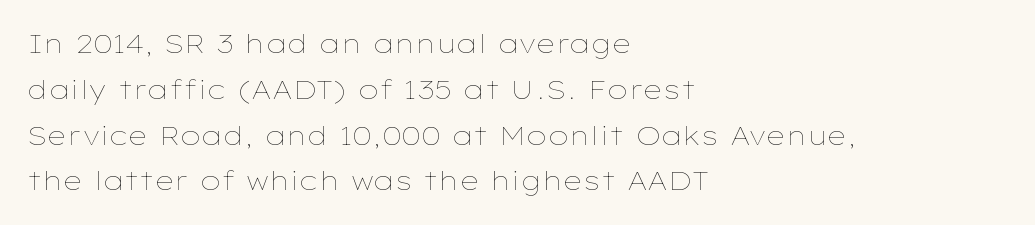
Q: Is the text bold? A: No.
Q: Is the text italic (slanted)? A: No, it is upright.
Q: Is the text underlined? A: No.
Q: How is the paragraph aligned? A: Left-aligned.
Q: Is the spacing between letters normal or unusually wide? A: Normal.
